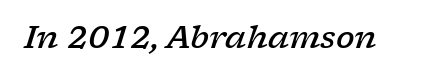
{"serif": "yes", "italic": "yes", "lean": "right", "slant_degrees": 17, "bold": "semi", "weight": "semibold", "width": "wide", "stroke_contrast": "low", "x_height": "medium", "monospaced": "no", "underline": "no", "letter_spacing": "normal", "letter_spacing_em": 0.0, "glyph_px": 31}
